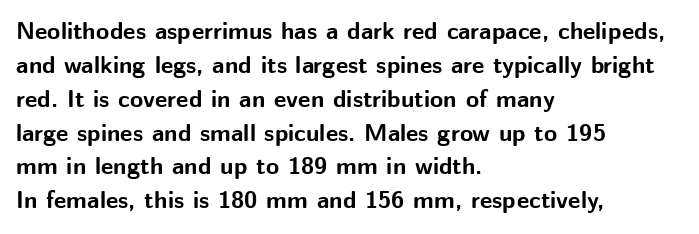
Q: Is the text bold? A: Yes.
Q: Is the text italic (slanted)? A: No, it is upright.
Q: Is the text underlined? A: No.
Q: How is the paragraph aligned? A: Left-aligned.
Q: Is the spacing between letters normal or unusually wide? A: Normal.
Q: Is the spacing between lines tight, normal or loose? A: Normal.
